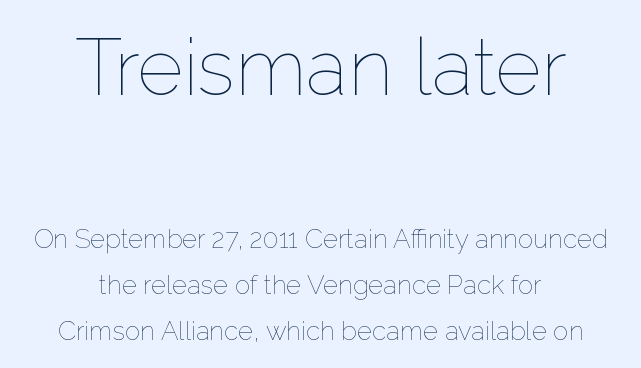
Looks like regular typesetting: each glyph gets only the width it needs. The setting favours the middle, as headings and verse often do. The passage shown is not bold in any degree. When letters stand straight like this, we call the style roman or upright. Beneath every word, the page is bare.
